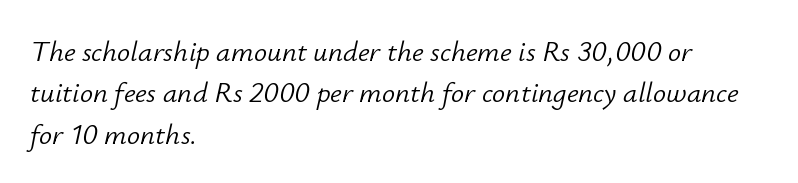
You could call the tracking neutral — neither tight nor loose. If you measured baseline to baseline, you'd find a middling distance. These lines are rendered in a variable-pitch font. A clean baseline with only descenders dipping below it. Stems and bowls with no extra thickness — not bold. The lettering tilts uniformly, giving the passage an italic look.
